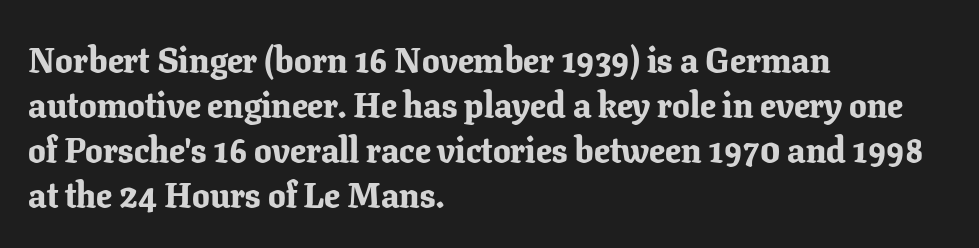
The image shows 35 px bold serif type, upright; set left-aligned, normal line spacing (1.29x), normal letter spacing, not underlined; low stroke contrast and a medium x-height.
